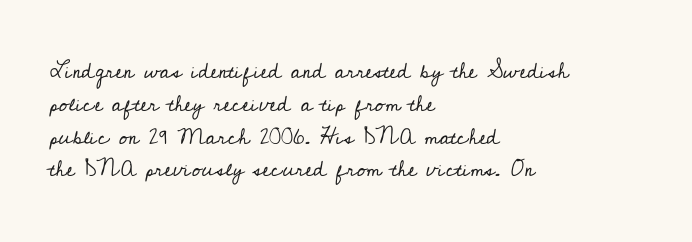
The image shows 22 px text type; set left-aligned, normal line spacing (1.49x), normal letter spacing, not underlined.
